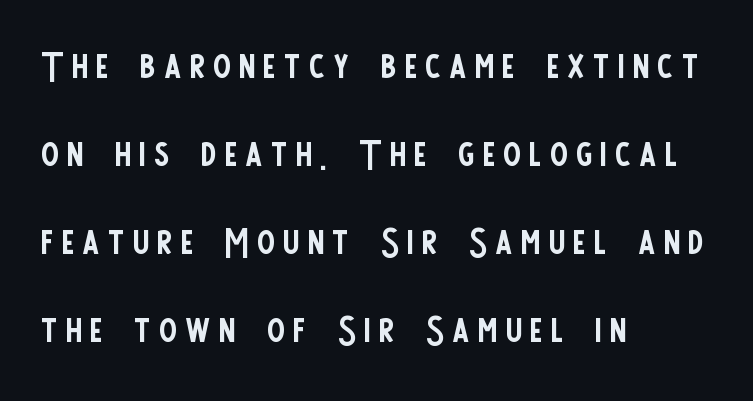
The image shows 52 px regular-weight, condensed sans-serif type, upright; set left-aligned, normal line spacing (1.69x), not underlined; low stroke contrast and a large x-height.
